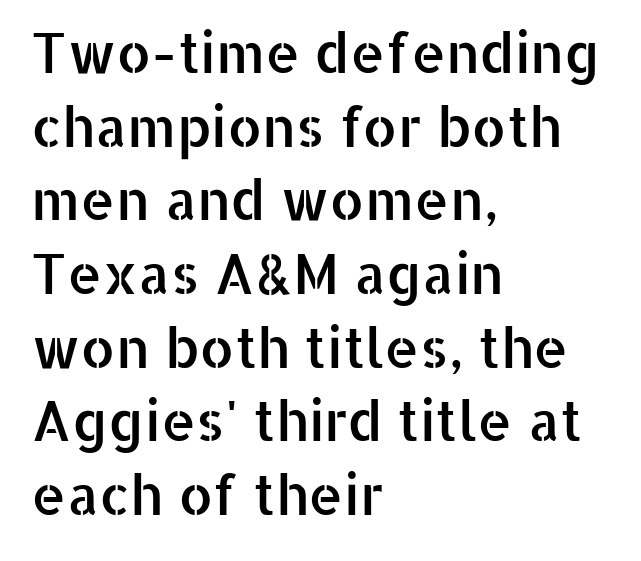
The image shows 55 px sans-serif type, upright; set left-aligned, normal line spacing (1.34x), normal letter spacing, not underlined; low stroke contrast and a medium x-height.
